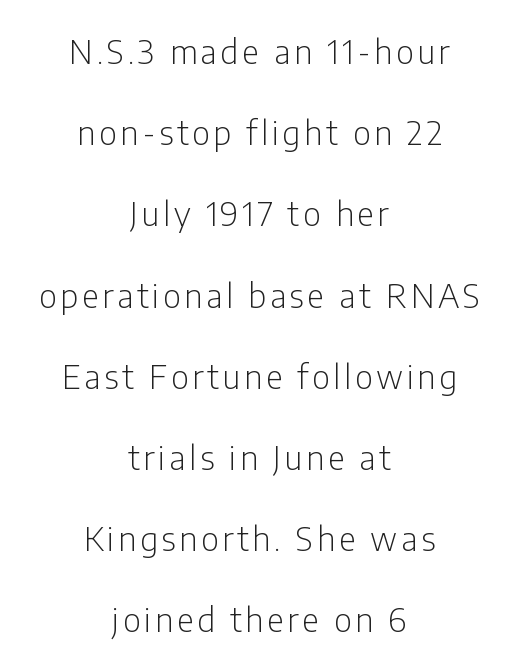
The image shows 33 px light, condensed sans-serif type, upright; set centered, loose line spacing (2.46x), not underlined; low stroke contrast and a medium x-height.
